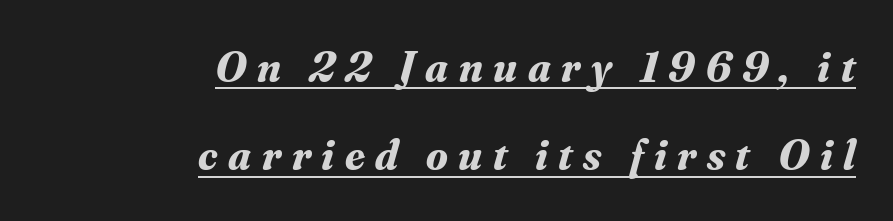
Q: Is the text bold? A: Yes.
Q: Is the text italic (slanted)? A: Yes, it leans right by about 16 degrees.
Q: Is the typeface a serif or a sans-serif typeface? A: Serif.
Q: Is the text underlined? A: Yes.
Q: How is the paragraph aligned? A: Right-aligned.
Q: Is the spacing between letters normal or unusually wide? A: Unusually wide.
Q: Is the spacing between lines tight, normal or loose? A: Loose.
Q: Width (condensed, normal, or wide)? A: Normal.
Q: Stroke contrast? A: Medium.
Q: x-height? A: Small.
Q: Monospaced? A: No.
